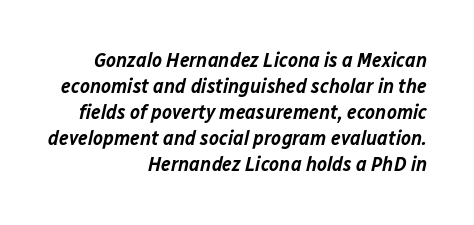
Firm but not heavy-handed strokes: this text is semibold. Nothing unusual about the tracking: characters are spaced as the font intends. A clean baseline with only descenders dipping below it. These lines stack with their right ends in a neat column. This sample uses an oblique cut, with every glyph tilted off the vertical.
